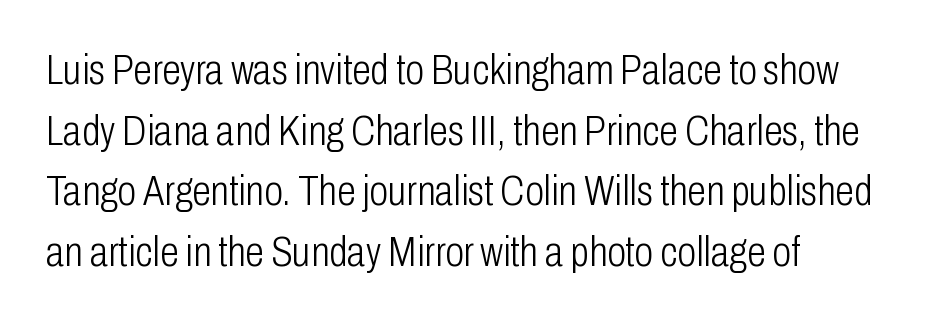
Q: Is the text bold? A: No.
Q: Is the text italic (slanted)? A: No, it is upright.
Q: Is the typeface a serif or a sans-serif typeface? A: Sans-serif.
Q: Is the text underlined? A: No.
Q: How is the paragraph aligned? A: Left-aligned.
Q: Is the spacing between letters normal or unusually wide? A: Normal.
Q: Is the spacing between lines tight, normal or loose? A: Normal.
Q: Width (condensed, normal, or wide)? A: Condensed.
Q: Stroke contrast? A: Low.
Q: x-height? A: Medium.
Q: Monospaced? A: No.
